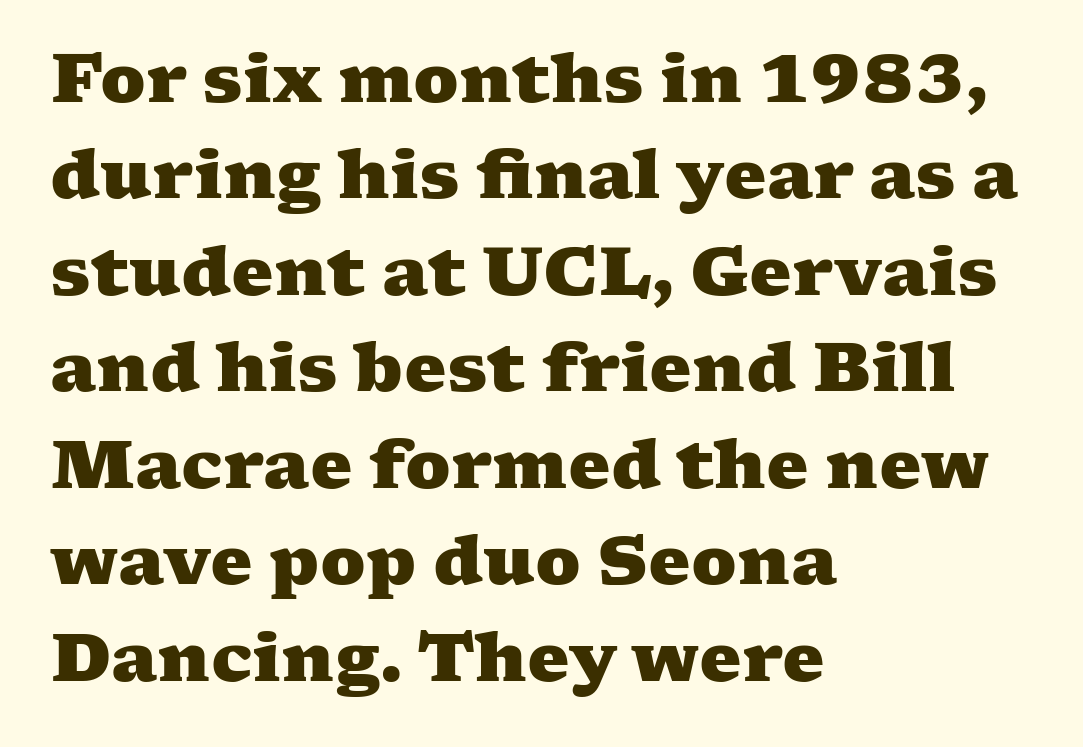
Q: Is the text bold? A: Yes.
Q: Is the typeface a serif or a sans-serif typeface? A: Serif.
Q: Is the text underlined? A: No.
Q: How is the paragraph aligned? A: Left-aligned.
Q: Is the spacing between letters normal or unusually wide? A: Normal.
Q: Is the spacing between lines tight, normal or loose? A: Normal.
Q: Width (condensed, normal, or wide)? A: Wide.
Q: Stroke contrast? A: Medium.
Q: x-height? A: Medium.
Q: Monospaced? A: No.
